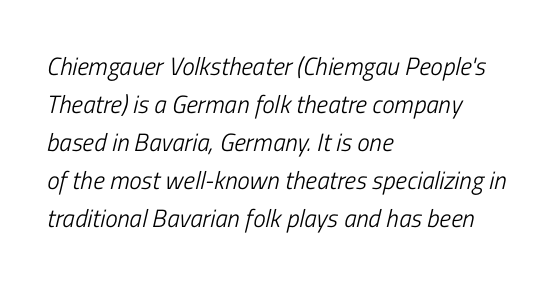
Is the type slanted? Yes — the strokes lean at a clear angle. Weight: not bold — regular or lighter. All the whitespace from short lines collects on the right. Summary of vertical rhythm: regular, with standard interline spacing.
